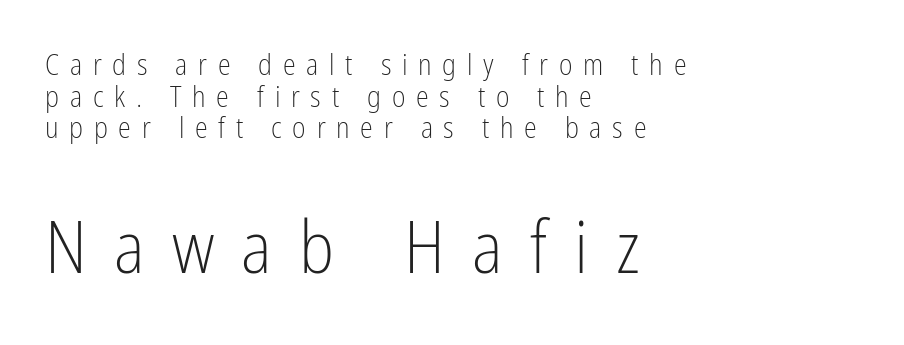
These lines have a slow, spaced-out rhythm from letter to letter. Compared with typical paragraphs, the rows here are closer together. The letters stand straight up with perfectly vertical stems. The words here are not underlined. Caption: face not bold, strokes unweighted.
